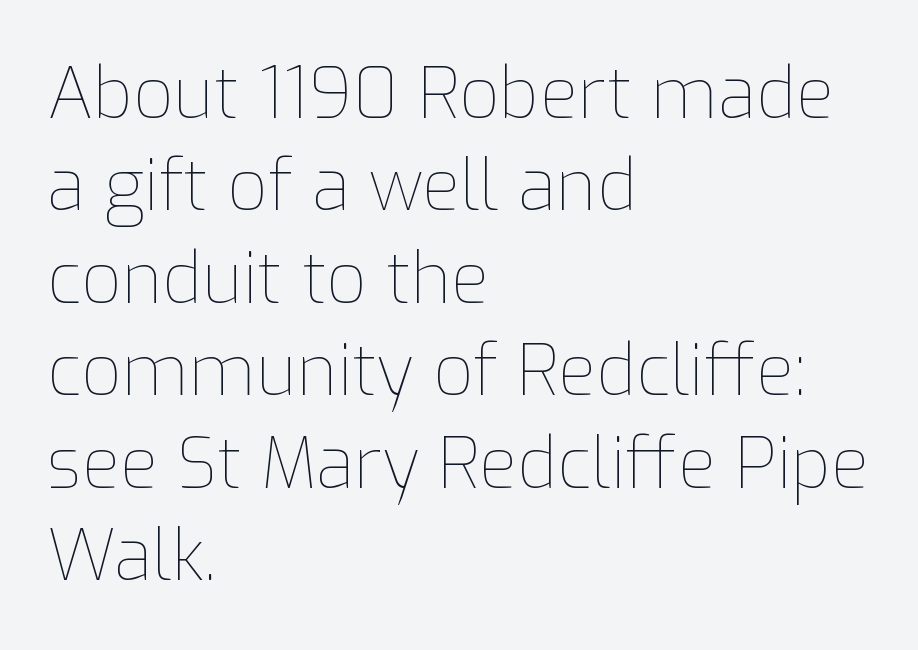
{"italic": "no", "bold": "no", "weight": "thin", "width": "normal", "stroke_contrast": "low", "x_height": "medium", "monospaced": "no", "underline": "no", "align": "left", "line_spacing": "normal", "line_spacing_ratio": 1.32, "letter_spacing": "normal", "letter_spacing_em": 0.0, "glyph_px": 70}
